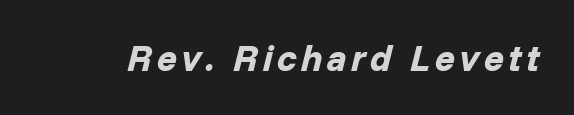
Think of a printed novel: that variable character pitch is what you see here. Plenty of ink on the page — the face is bold. Italic? Definitely — the glyphs are oblique. Rule under the text: the space is simply empty.
